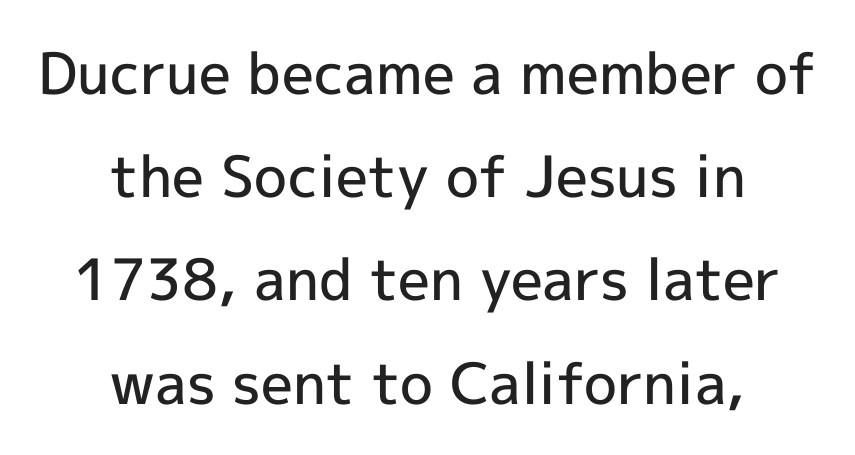
Only glyphs here, with clear space below each row. Weight check: semibold — heavier than regular, not quite bold. Standard letterfit; no display-style spreading of the glyphs. The rag falls on both sides of this text block equally. Upright lettering throughout. No feet cap the strokes, marking this as sans-serif type.
